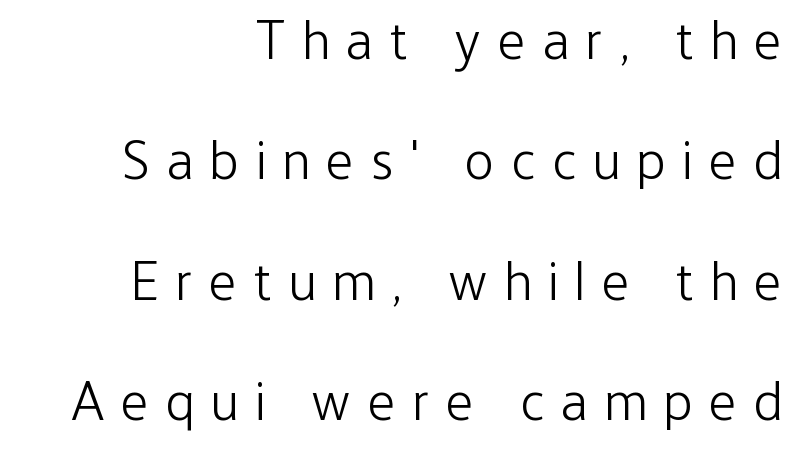
{"serif": "no", "italic": "no", "bold": "no", "weight": "light", "width": "condensed", "stroke_contrast": "low", "x_height": "medium", "monospaced": "no", "underline": "no", "align": "right", "line_spacing": "loose", "line_spacing_ratio": 2.23, "letter_spacing": "wide", "letter_spacing_em": 0.32, "glyph_px": 54}
